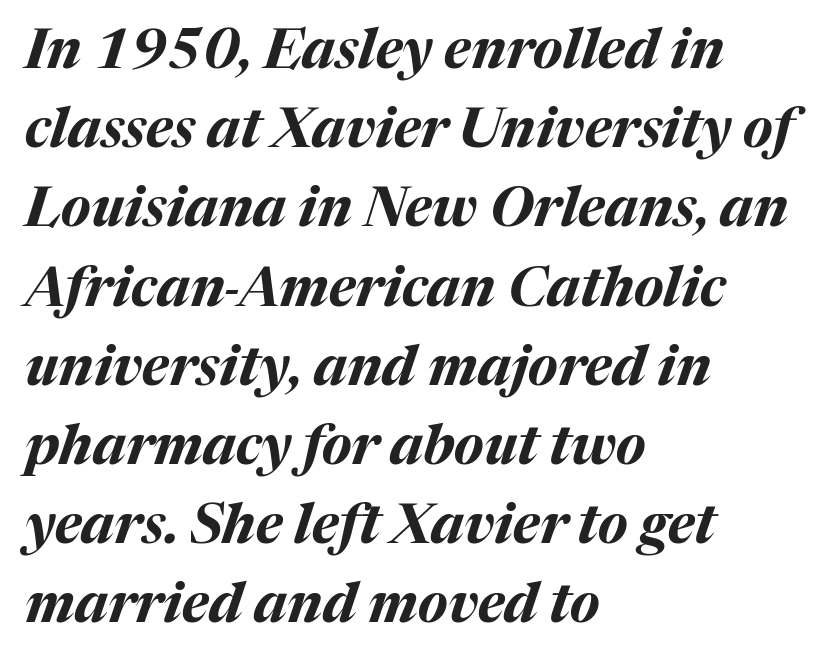
The gaps between neighbouring characters are ordinary and unremarkable. Vertical spacing — default. Each letter keeps its own natural width here, so spacing adapts to shape. Where is the straight margin? On the left. This rendering features lettering with no underline. On the weight axis this lands at bold, roughly 700.
